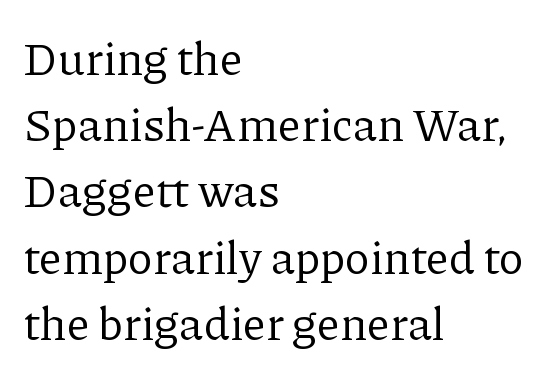
The image shows 46 px regular-weight serif type, upright; set left-aligned, normal line spacing (1.44x), normal letter spacing, not underlined; low stroke contrast and a medium x-height.
